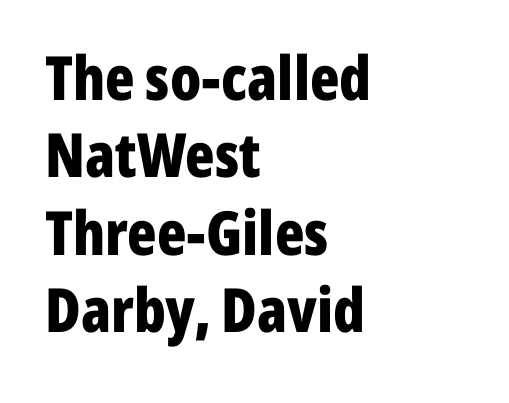
{"serif": "no", "italic": "no", "bold": "yes", "weight": "bold", "width": "condensed", "stroke_contrast": "low", "x_height": "medium", "monospaced": "no", "underline": "no", "align": "left", "line_spacing": "normal", "line_spacing_ratio": 1.27, "letter_spacing": "normal", "letter_spacing_em": 0.0, "glyph_px": 61}
